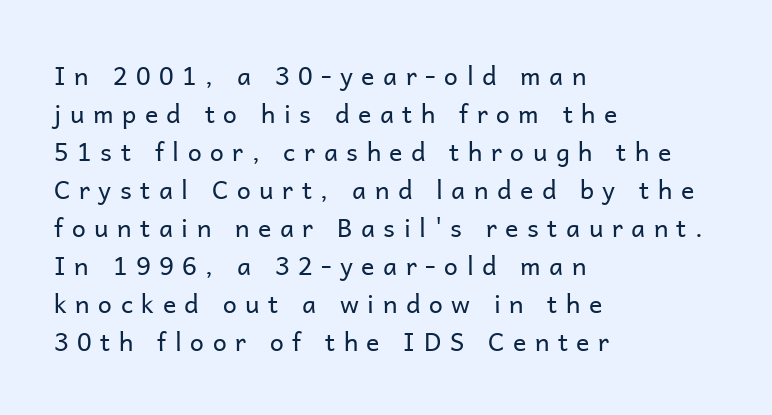
The image shows 25 px text type, upright; set left-aligned, normal line spacing (1.52x), unusually wide letter spacing (+0.34 em), not underlined.
